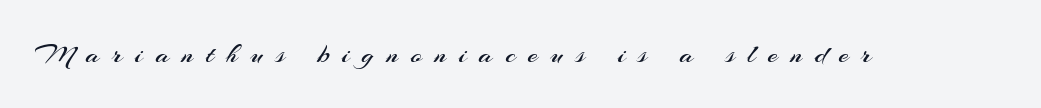
What kind of face is this? One without serifs — a sans. Only glyphs here, with clear space below each row. The weight tops out at a normal text grade.
